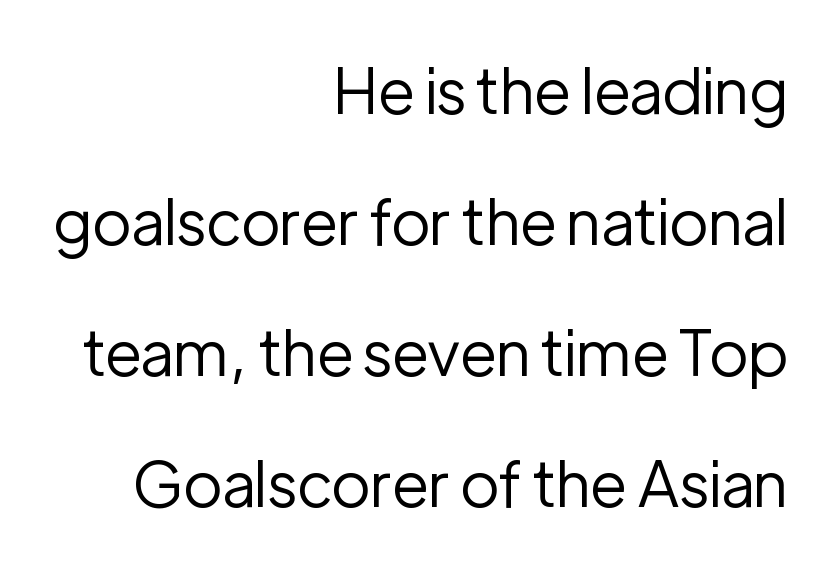
Q: Is the text bold? A: No.
Q: Is the text italic (slanted)? A: No, it is upright.
Q: Is the typeface a serif or a sans-serif typeface? A: Sans-serif.
Q: Is the text underlined? A: No.
Q: How is the paragraph aligned? A: Right-aligned.
Q: Is the spacing between letters normal or unusually wide? A: Normal.
Q: Is the spacing between lines tight, normal or loose? A: Loose.
Q: Width (condensed, normal, or wide)? A: Normal.
Q: Stroke contrast? A: Low.
Q: x-height? A: Medium.
Q: Monospaced? A: No.
